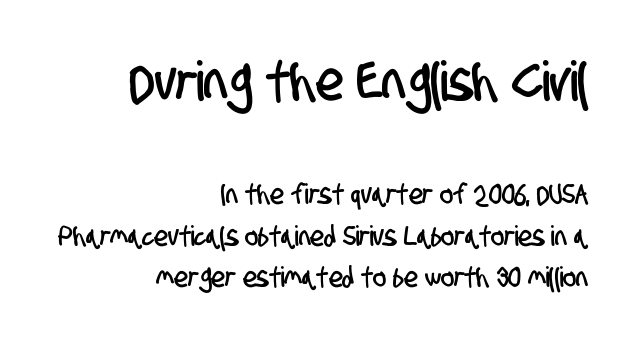
{"serif": "no", "width": "condensed", "stroke_contrast": "low", "x_height": "large", "monospaced": "no", "underline": "no", "align": "right", "line_spacing": "normal", "line_spacing_ratio": 1.48, "letter_spacing": "normal", "letter_spacing_em": 0.0, "larger_block": "first", "size_ratio": 1.96, "glyph_px": 55}
